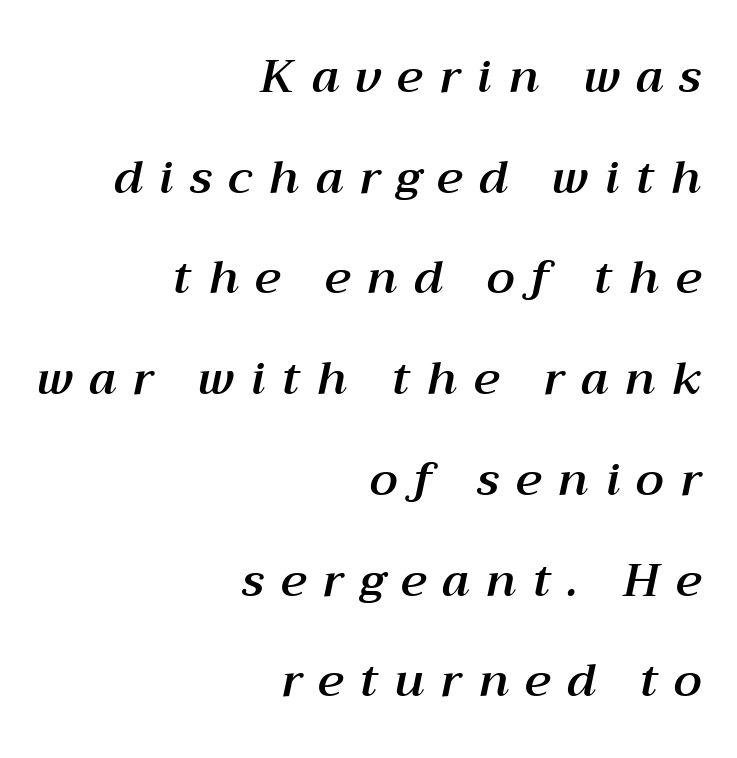
Leading is clearly above the norm, producing a sparse column. Type without underlining. Each line ends at the same right margin while the left side varies. This sample uses an oblique cut, with every glyph tilted off the vertical. Is the letter spacing exaggerated? Yes — the characters are pushed far apart. Is this a fixed-width face? No — the glyphs have proportional, varying widths.
